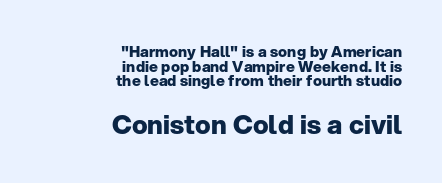
{"italic": "no", "bold": "yes", "underline": "no", "align": "right", "line_spacing": "tight", "line_spacing_ratio": 0.98, "letter_spacing": "normal", "letter_spacing_em": 0.0, "larger_block": "second", "size_ratio": 1.73, "glyph_px": 26}
